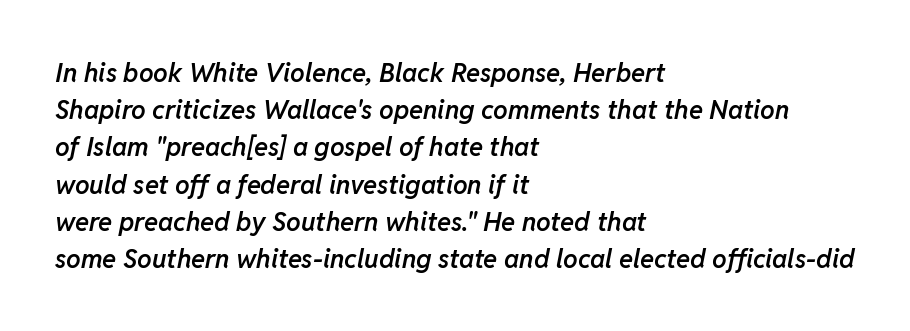
Q: Is the text bold? A: Semi-bold.
Q: Is the text italic (slanted)? A: Yes, it leans right by about 11 degrees.
Q: Is the text underlined? A: No.
Q: How is the paragraph aligned? A: Left-aligned.
Q: Is the spacing between letters normal or unusually wide? A: Normal.
Q: Is the spacing between lines tight, normal or loose? A: Normal.
